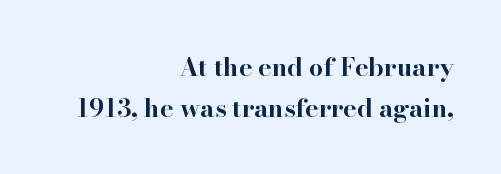
The image shows 25 px bold type, upright; set right-aligned, normal line spacing (1.63x), normal letter spacing, not underlined.
